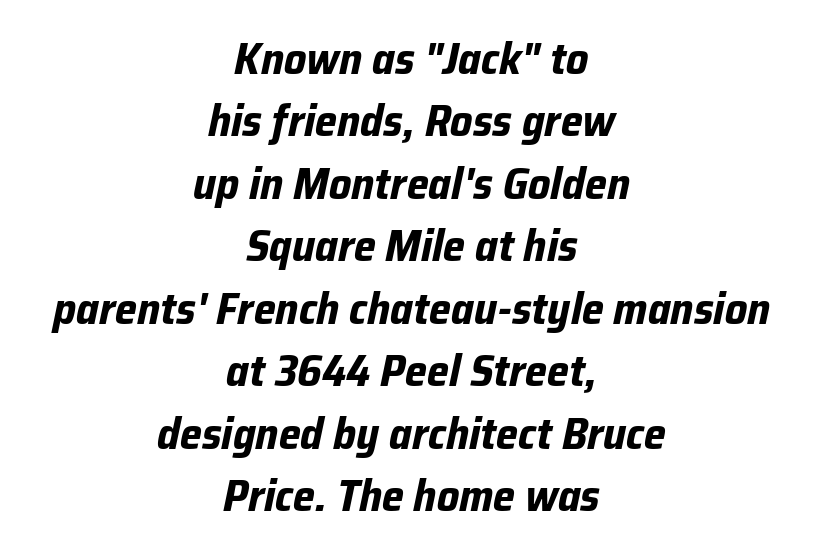
{"italic": "yes", "lean": "right", "slant_degrees": 12, "bold": "yes", "weight": "bold", "width": "normal", "stroke_contrast": "low", "x_height": "medium", "monospaced": "no", "underline": "no", "align": "center", "line_spacing": "normal", "line_spacing_ratio": 1.42, "letter_spacing": "normal", "letter_spacing_em": 0.0, "glyph_px": 44}
